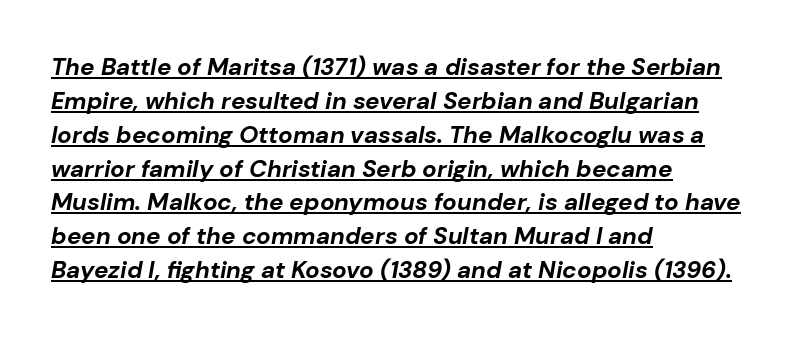
The image shows 24 px bold type, italic (leaning right); set left-aligned, normal line spacing (1.41x), normal letter spacing, underlined.
